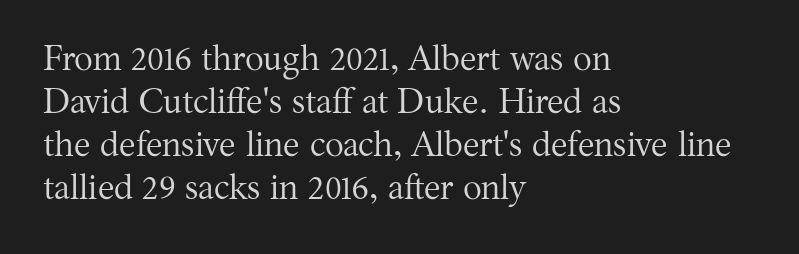
Q: Is the text bold? A: No.
Q: Is the text italic (slanted)? A: No, it is upright.
Q: Is the typeface a serif or a sans-serif typeface? A: Serif.
Q: Is the text underlined? A: No.
Q: How is the paragraph aligned? A: Left-aligned.
Q: Is the spacing between letters normal or unusually wide? A: Normal.
Q: Width (condensed, normal, or wide)? A: Normal.
Q: Stroke contrast? A: Medium.
Q: x-height? A: Medium.
Q: Monospaced? A: No.
